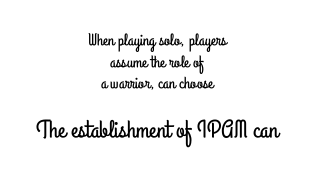
Q: Is the text italic (slanted)? A: No, it is upright.
Q: Is the text underlined? A: No.
Q: How is the paragraph aligned? A: Centered.
Q: Is the spacing between letters normal or unusually wide? A: Normal.
Q: Is the spacing between lines tight, normal or loose? A: Normal.
Q: Which block of text is set in a larger size, the first (top) or the second (bottom)? A: The second (bottom) one.
